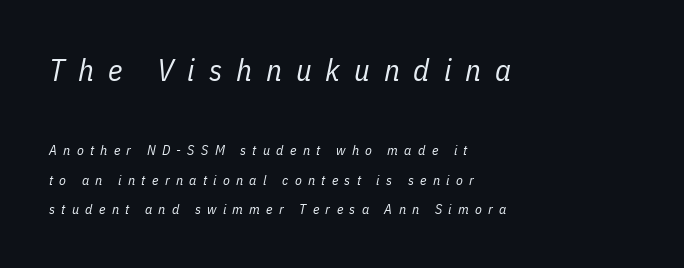
It's the slanting kind of type. A typesetter would call this proportional, since set widths differ per character. Weight: regular or lighter. Leading is clearly above the norm, producing a sparse column. Visually, the top section dominates because its glyphs are scaled up. This rendering widens character spacing well past its baseline value.
